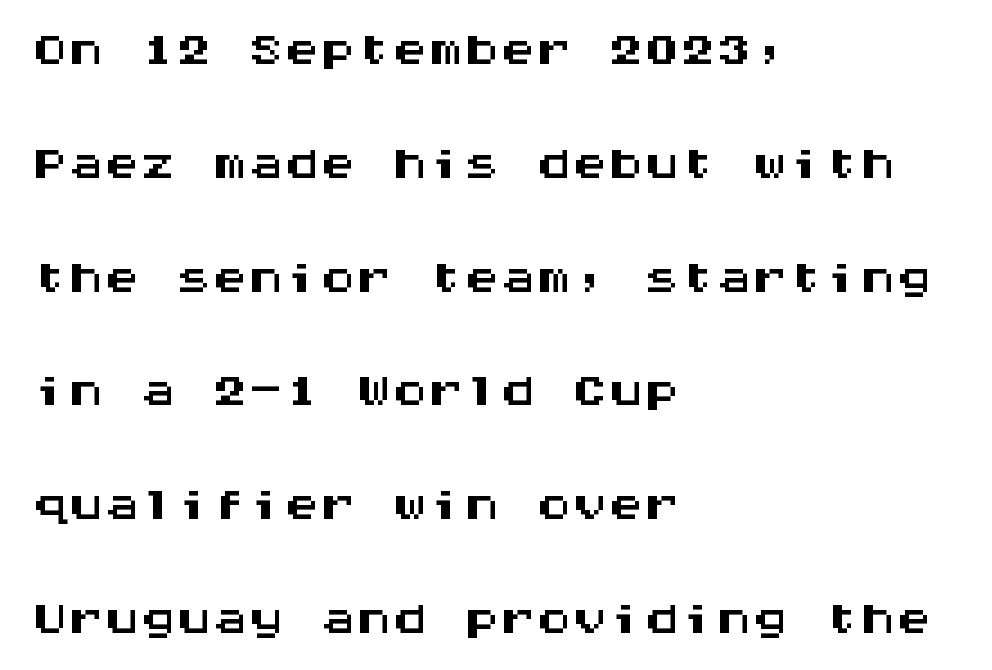
The image shows 72 px wide sans-serif type, upright, monospaced; set left-aligned, normal line spacing (1.58x), normal letter spacing, not underlined; medium stroke contrast and a large x-height.
